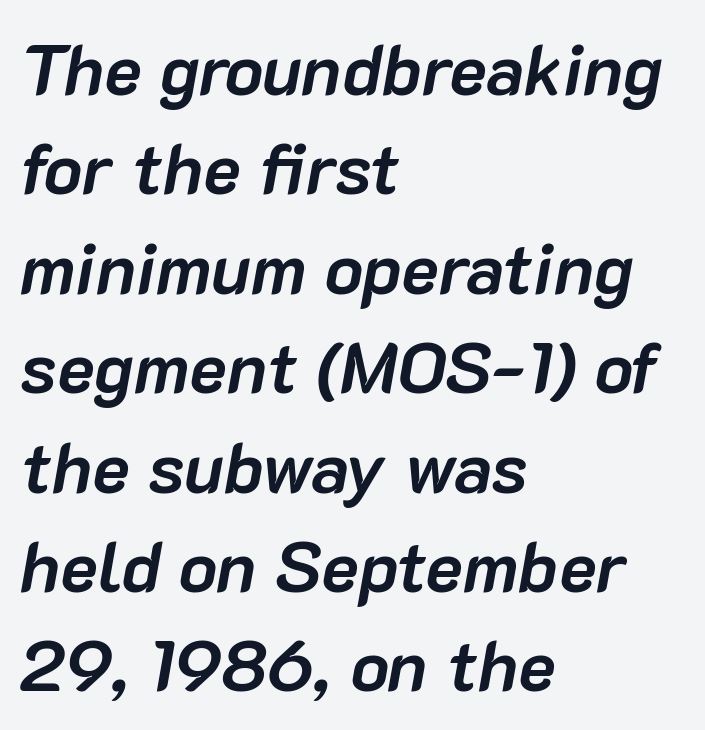
Q: Is the text bold? A: Yes.
Q: Is the text italic (slanted)? A: Yes, it leans right by about 10 degrees.
Q: Is the text underlined? A: No.
Q: How is the paragraph aligned? A: Left-aligned.
Q: Is the spacing between letters normal or unusually wide? A: Normal.
Q: Is the spacing between lines tight, normal or loose? A: Normal.
Q: Width (condensed, normal, or wide)? A: Normal.
Q: Stroke contrast? A: Low.
Q: x-height? A: Medium.
Q: Monospaced? A: No.
